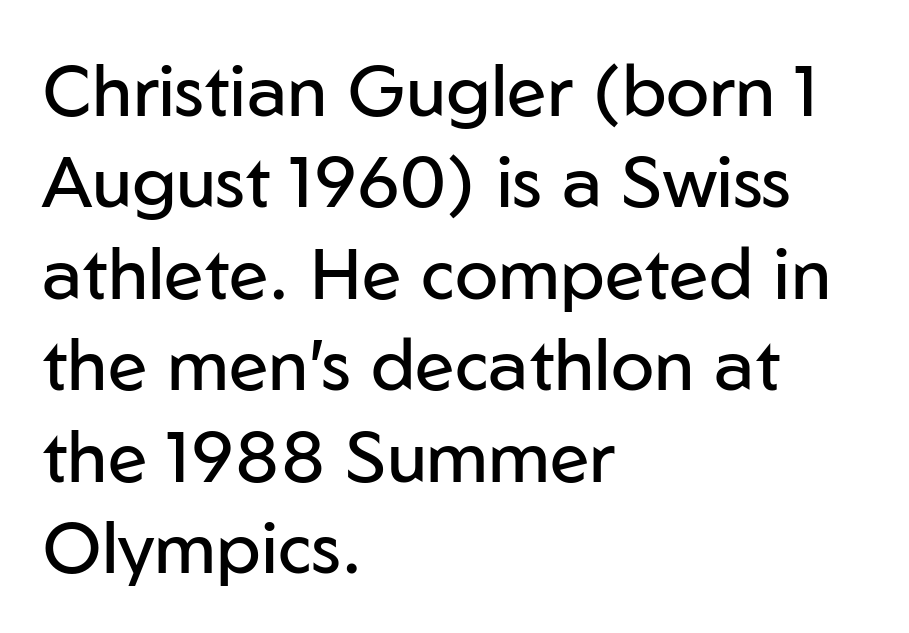
Q: Is the text bold? A: No.
Q: Is the text italic (slanted)? A: No, it is upright.
Q: Is the typeface a serif or a sans-serif typeface? A: Sans-serif.
Q: Is the text underlined? A: No.
Q: How is the paragraph aligned? A: Left-aligned.
Q: Is the spacing between letters normal or unusually wide? A: Normal.
Q: Is the spacing between lines tight, normal or loose? A: Normal.
Q: Width (condensed, normal, or wide)? A: Normal.
Q: Stroke contrast? A: Low.
Q: x-height? A: Medium.
Q: Monospaced? A: No.
